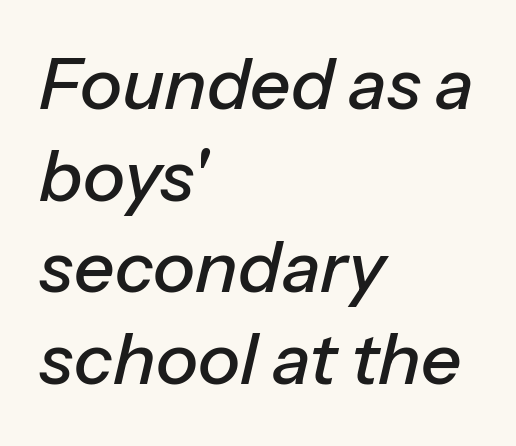
Q: Is the text italic (slanted)? A: Yes, it leans right by about 13 degrees.
Q: Is the text underlined? A: No.
Q: How is the paragraph aligned? A: Left-aligned.
Q: Is the spacing between letters normal or unusually wide? A: Normal.
Q: Is the spacing between lines tight, normal or loose? A: Normal.
Q: Width (condensed, normal, or wide)? A: Normal.
Q: Stroke contrast? A: Low.
Q: x-height? A: Medium.
Q: Monospaced? A: No.
